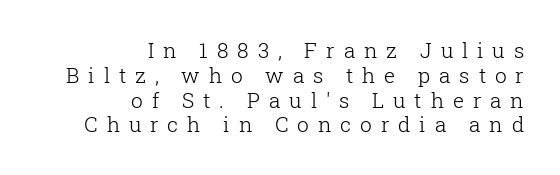
The image shows 21 px text type, upright; set right-aligned, line spacing 1.18x, unusually wide letter spacing (+0.42 em), not underlined.
